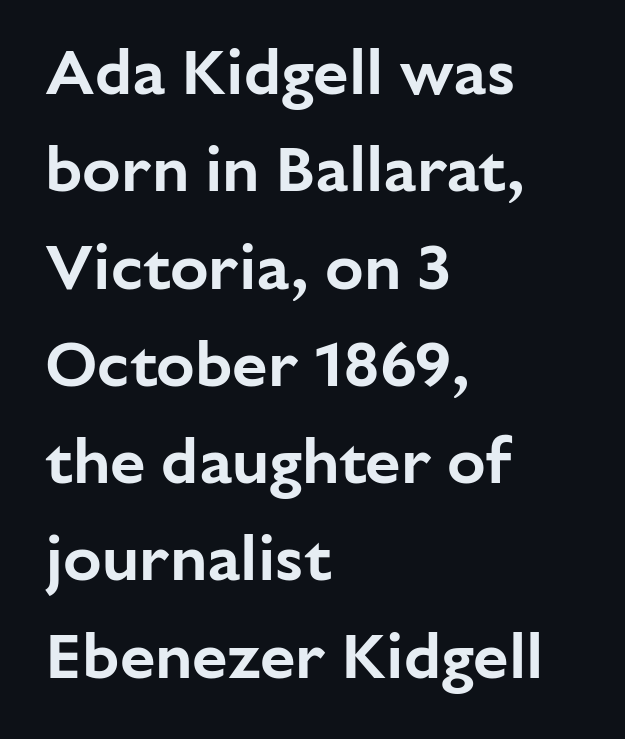
{"serif": "no", "italic": "no", "width": "normal", "stroke_contrast": "low", "x_height": "medium", "monospaced": "no", "underline": "no", "align": "left", "line_spacing": "normal", "line_spacing_ratio": 1.52, "letter_spacing": "normal", "letter_spacing_em": 0.0, "glyph_px": 64}
